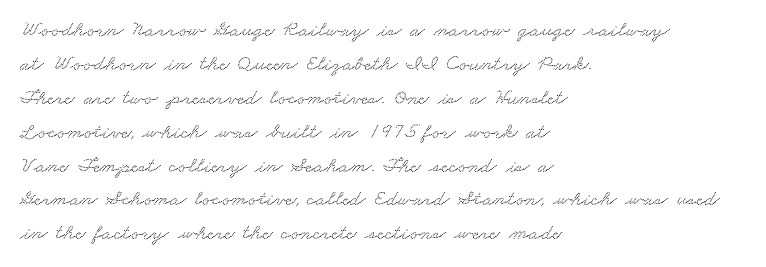
The image shows 22 px text type; set left-aligned, normal line spacing (1.54x), normal letter spacing, not underlined.
